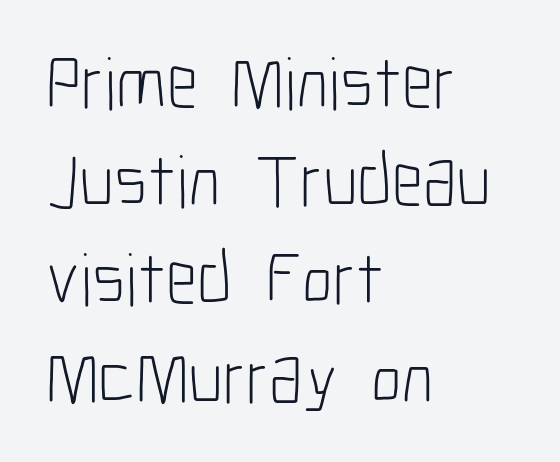
The image shows 75 px light, condensed sans-serif type, upright; set left-aligned, normal line spacing (1.31x), normal letter spacing, not underlined; low stroke contrast and a medium x-height.
